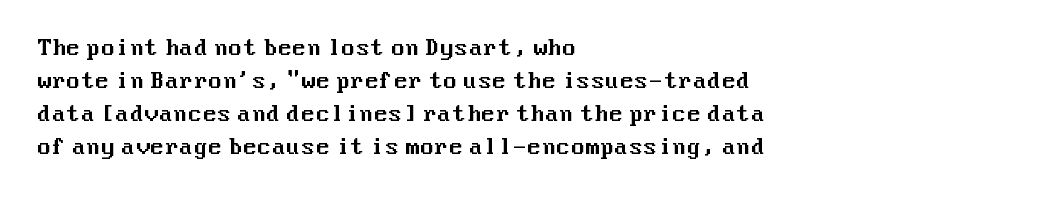
The image shows 21 px text type, upright; set left-aligned, normal line spacing (1.57x), normal letter spacing, not underlined.
